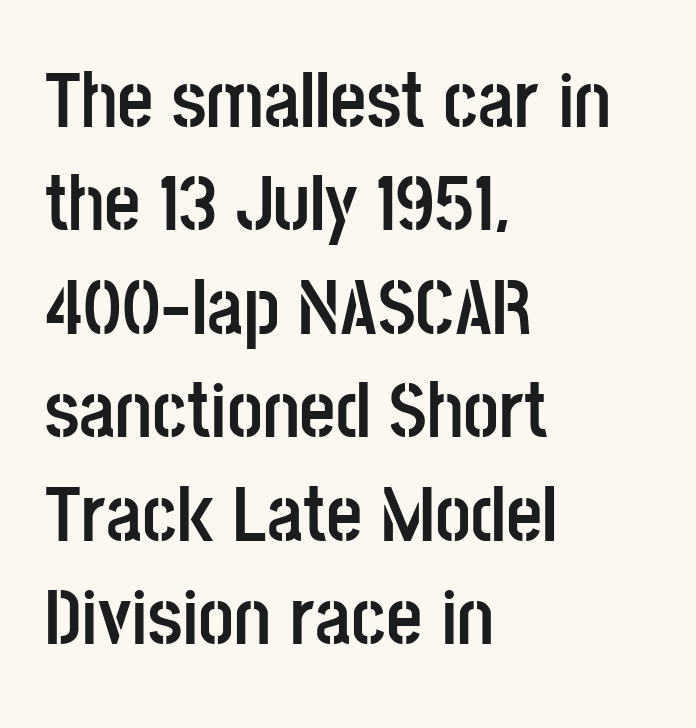
The image shows 79 px semibold, condensed sans-serif type, upright; set left-aligned, normal line spacing (1.31x), normal letter spacing, not underlined; low stroke contrast and a large x-height.
